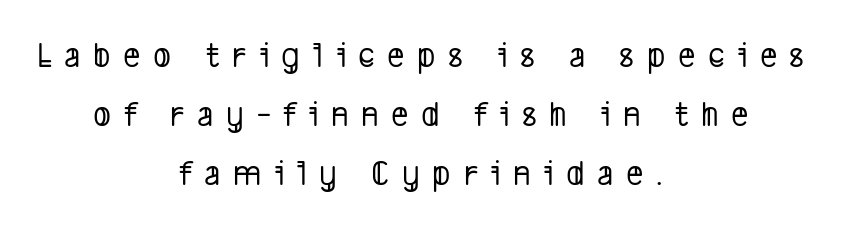
The image shows 37 px condensed sans-serif type; set centered, normal line spacing (1.59x), unusually wide letter spacing (+0.34 em), not underlined; low stroke contrast and a medium x-height.
